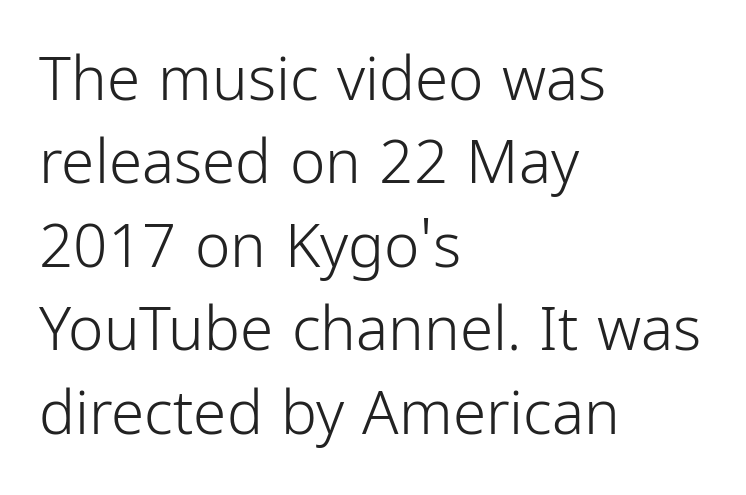
Q: Is the text bold? A: No.
Q: Is the text italic (slanted)? A: No, it is upright.
Q: Is the typeface a serif or a sans-serif typeface? A: Sans-serif.
Q: Is the text underlined? A: No.
Q: How is the paragraph aligned? A: Left-aligned.
Q: Is the spacing between letters normal or unusually wide? A: Normal.
Q: Is the spacing between lines tight, normal or loose? A: Normal.
Q: Width (condensed, normal, or wide)? A: Condensed.
Q: Stroke contrast? A: Low.
Q: x-height? A: Medium.
Q: Monospaced? A: No.
